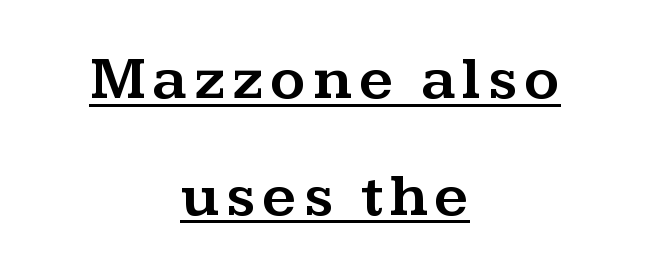
Q: Is the text italic (slanted)? A: No, it is upright.
Q: Is the typeface a serif or a sans-serif typeface? A: Serif.
Q: Is the text underlined? A: Yes.
Q: How is the paragraph aligned? A: Centered.
Q: Is the spacing between lines tight, normal or loose? A: Loose.
Q: Width (condensed, normal, or wide)? A: Wide.
Q: Stroke contrast? A: Medium.
Q: x-height? A: Medium.
Q: Monospaced? A: No.
